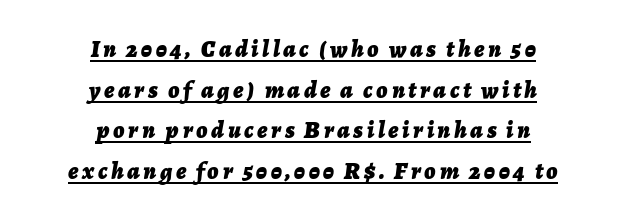
The image shows 24 px bold type, italic (leaning right); set centered, normal line spacing (1.69x), underlined.
